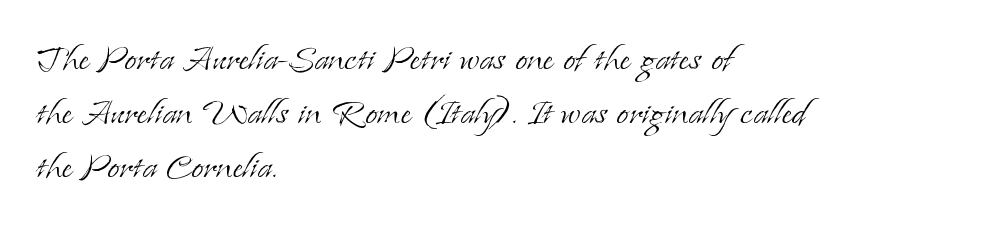
These lines are set flush left with a ragged right edge. These lines are rendered in a variable-pitch font. The face used here is rendered with its standard letterfit. Nobody drew a line under any word here.
